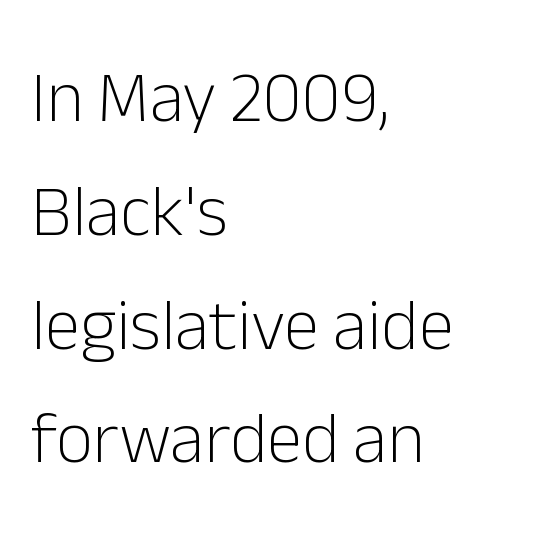
Q: Is the text bold? A: No.
Q: Is the text italic (slanted)? A: No, it is upright.
Q: Is the typeface a serif or a sans-serif typeface? A: Sans-serif.
Q: Is the text underlined? A: No.
Q: How is the paragraph aligned? A: Left-aligned.
Q: Is the spacing between letters normal or unusually wide? A: Normal.
Q: Is the spacing between lines tight, normal or loose? A: Normal.
Q: Width (condensed, normal, or wide)? A: Normal.
Q: Stroke contrast? A: Low.
Q: x-height? A: Medium.
Q: Monospaced? A: No.
